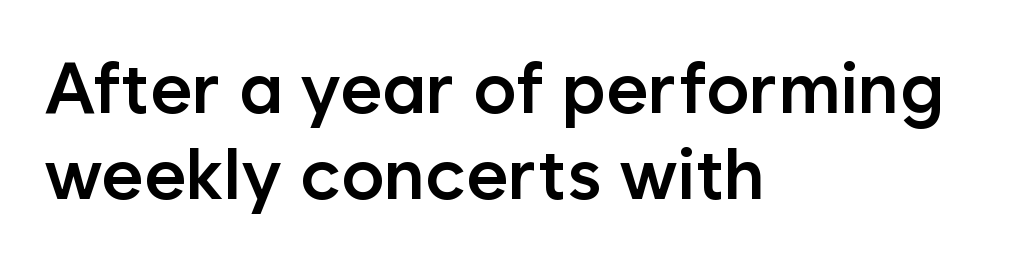
{"serif": "no", "italic": "no", "bold": "semi", "weight": "semibold", "width": "normal", "stroke_contrast": "low", "x_height": "medium", "monospaced": "no", "underline": "no", "align": "left", "line_spacing_ratio": 1.2, "letter_spacing": "normal", "letter_spacing_em": 0.0, "glyph_px": 72}
